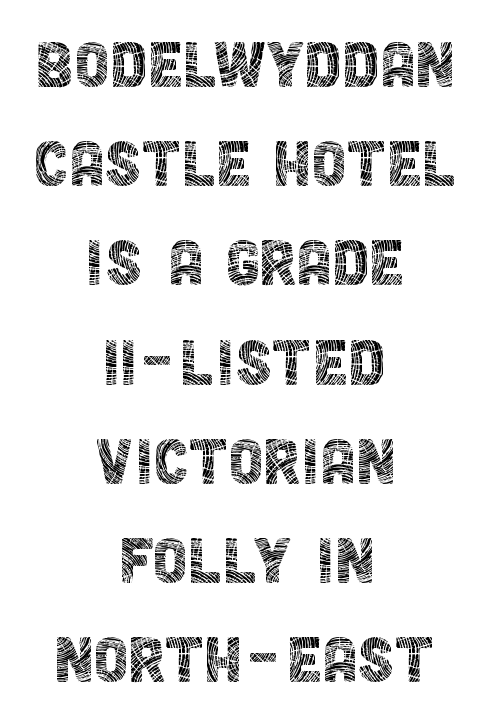
Q: Is the text bold? A: No.
Q: Is the text italic (slanted)? A: No, it is upright.
Q: Is the typeface a serif or a sans-serif typeface? A: Sans-serif.
Q: Is the text underlined? A: No.
Q: How is the paragraph aligned? A: Centered.
Q: Is the spacing between letters normal or unusually wide? A: Normal.
Q: Width (condensed, normal, or wide)? A: Condensed.
Q: x-height? A: Large.
Q: Monospaced? A: No.
